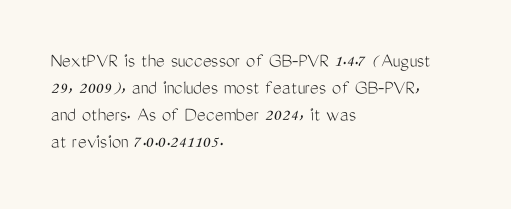
{"italic": "no", "bold": "no", "underline": "no", "align": "left", "line_spacing": "normal", "line_spacing_ratio": 1.29, "letter_spacing": "normal", "letter_spacing_em": 0.0, "glyph_px": 21}
